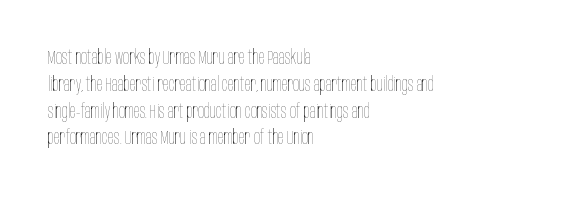
The image shows 20 px text type, upright; set left-aligned, normal line spacing (1.34x), normal letter spacing, not underlined.
